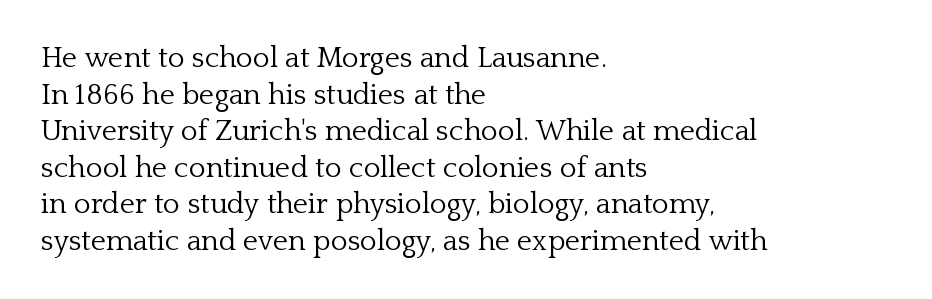
The designer went with a serif here, giving each stem small feet. The gaps between neighbouring characters are ordinary and unremarkable. The paragraph shown leans on its left margin. Heaviness? Minimal to ordinary, like unemphasized prose. A roman cut, with each character standing at attention. Note the varied advance widths — an 'i' is clearly narrower than an 'm'.
